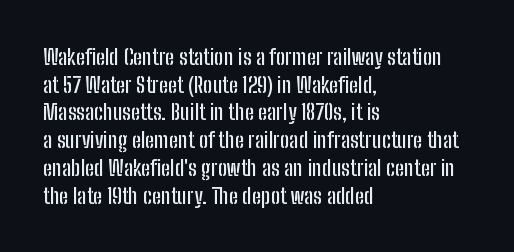
Regarding leading, the lines here are spaced in the standard way. The space beneath each line is pristine and unruled. Tracking value appears to be zero — textbook default spacing. The setting favours the left margin, as ordinary paragraphs usually do.
